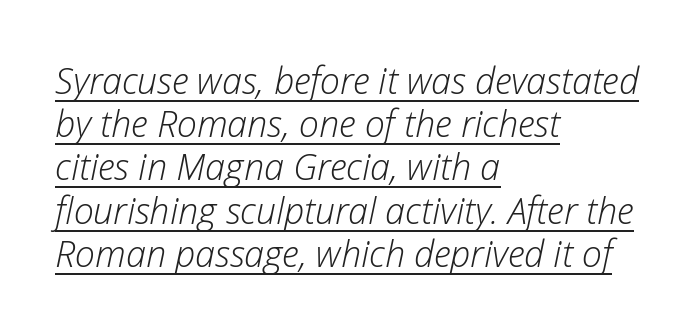
The image shows 36 px light type, italic (leaning right); set left-aligned, line spacing 1.2x, normal letter spacing, underlined; low stroke contrast and a medium x-height.
